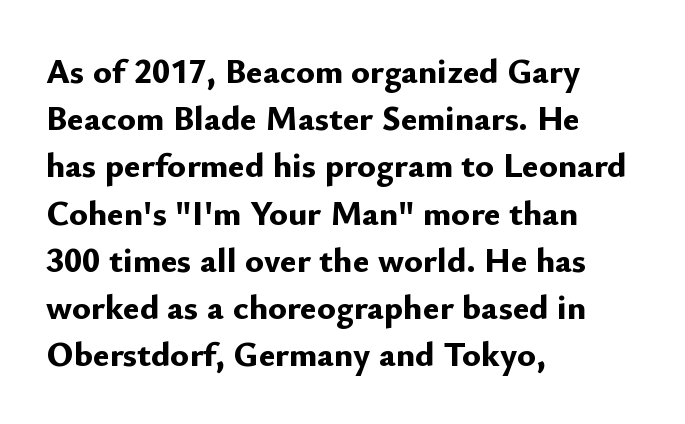
{"serif": "no", "italic": "no", "bold": "yes", "weight": "bold", "width": "normal", "stroke_contrast": "low", "x_height": "small", "monospaced": "no", "underline": "no", "align": "left", "line_spacing": "normal", "line_spacing_ratio": 1.35, "letter_spacing": "normal", "letter_spacing_em": 0.0, "glyph_px": 35}
